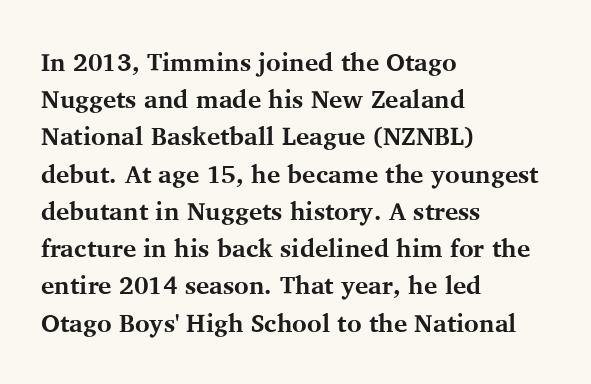
Italic: no, the glyphs are upright roman. Weight: bold. A typesetter would call this zero additional tracking. Does the copy run flush right? No — it runs flush left. In terms of leading, this rendering sits right in the middle. Quick note: underline off.
